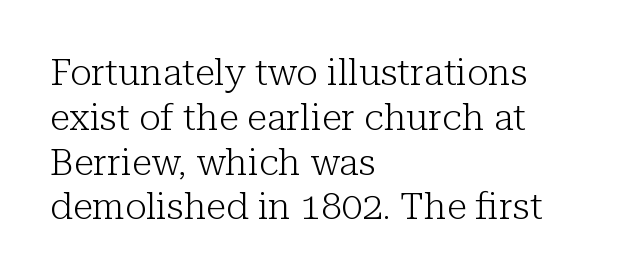
{"serif": "yes", "italic": "no", "bold": "no", "weight": "light", "width": "normal", "stroke_contrast": "low", "x_height": "medium", "monospaced": "no", "underline": "no", "align": "left", "line_spacing_ratio": 1.21, "letter_spacing": "normal", "letter_spacing_em": 0.0, "glyph_px": 37}
